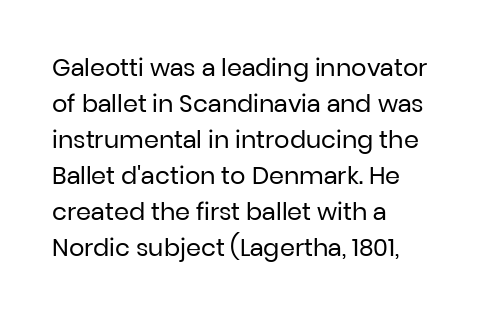
{"italic": "no", "bold": "no", "underline": "no", "align": "left", "line_spacing": "normal", "line_spacing_ratio": 1.5, "letter_spacing": "normal", "letter_spacing_em": 0.0, "glyph_px": 24}
